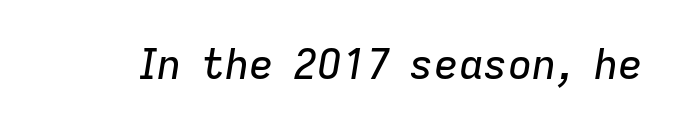
Q: Is the text italic (slanted)? A: Yes, it leans right by about 9 degrees.
Q: Is the text underlined? A: No.
Q: Is the spacing between letters normal or unusually wide? A: Normal.
Q: Width (condensed, normal, or wide)? A: Normal.
Q: Stroke contrast? A: Low.
Q: x-height? A: Medium.
Q: Monospaced? A: No.
